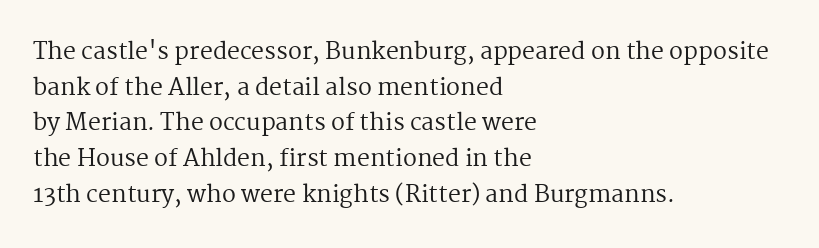
{"italic": "no", "bold": "no", "underline": "no", "align": "left", "line_spacing": "normal", "line_spacing_ratio": 1.55, "letter_spacing": "normal", "letter_spacing_em": 0.0, "glyph_px": 23}
